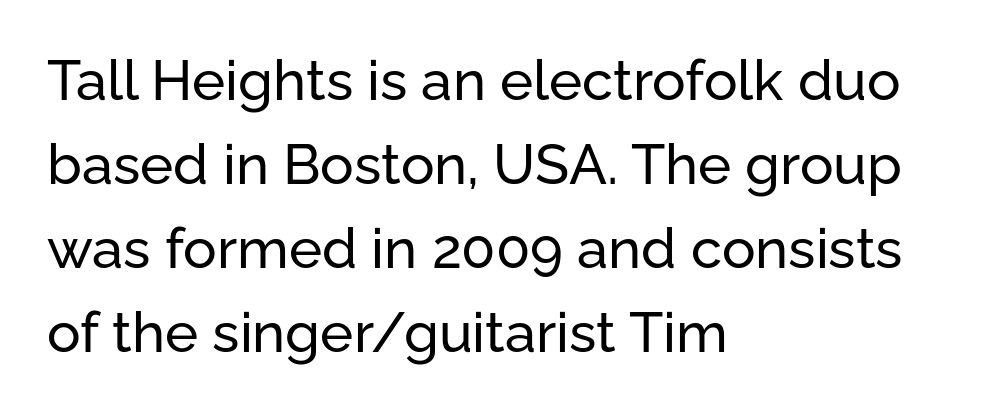
These lines keep a tight, regular rhythm from letter to letter. Unlike italic type, these characters show no tilt at all. Letters rest on an invisible, unmarked baseline. Letterform terminals end flat and unadorned throughout the passage. Summary of vertical rhythm: regular, with standard interline spacing. The face used here is proportionally spaced, like ordinary book or web type.
